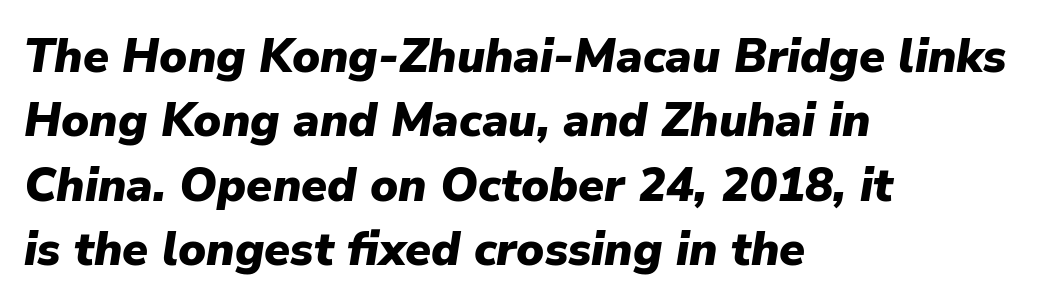
Q: Is the text bold? A: Yes.
Q: Is the text italic (slanted)? A: Yes, it leans right by about 9 degrees.
Q: Is the text underlined? A: No.
Q: How is the paragraph aligned? A: Left-aligned.
Q: Is the spacing between letters normal or unusually wide? A: Normal.
Q: Is the spacing between lines tight, normal or loose? A: Normal.
Q: Width (condensed, normal, or wide)? A: Normal.
Q: Stroke contrast? A: Low.
Q: x-height? A: Medium.
Q: Monospaced? A: No.
